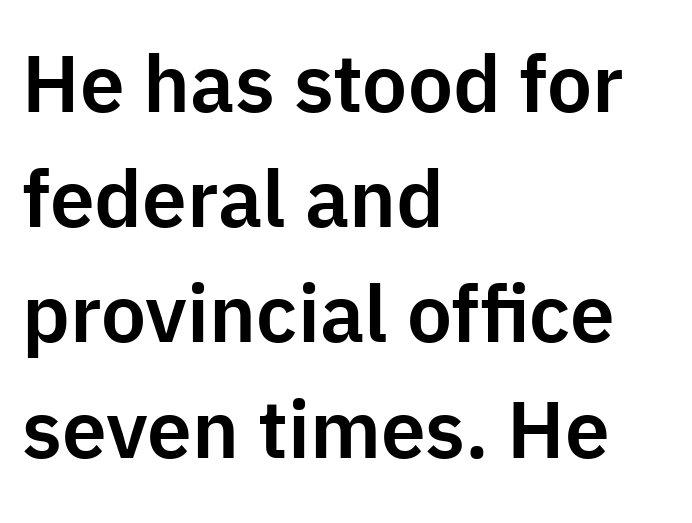
Q: Is the text italic (slanted)? A: No, it is upright.
Q: Is the typeface a serif or a sans-serif typeface? A: Sans-serif.
Q: Is the text underlined? A: No.
Q: How is the paragraph aligned? A: Left-aligned.
Q: Is the spacing between letters normal or unusually wide? A: Normal.
Q: Is the spacing between lines tight, normal or loose? A: Normal.
Q: Width (condensed, normal, or wide)? A: Normal.
Q: Stroke contrast? A: Low.
Q: x-height? A: Medium.
Q: Monospaced? A: No.
